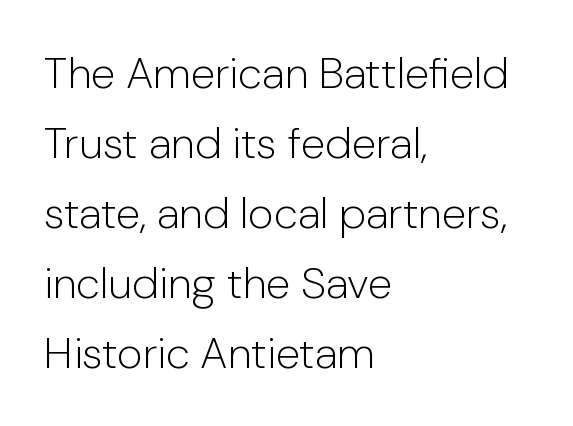
{"serif": "no", "italic": "no", "bold": "no", "weight": "light", "width": "normal", "stroke_contrast": "low", "x_height": "medium", "monospaced": "no", "underline": "no", "align": "left", "line_spacing": "normal", "line_spacing_ratio": 1.59, "letter_spacing": "normal", "letter_spacing_em": 0.0, "glyph_px": 44}
